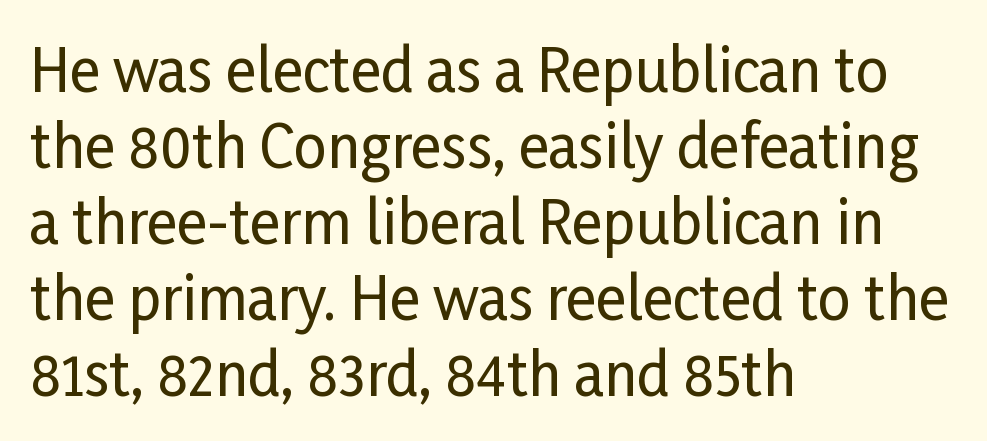
The image shows 58 px condensed sans-serif type, upright; set left-aligned, normal line spacing (1.31x), normal letter spacing, not underlined; low stroke contrast and a medium x-height.
